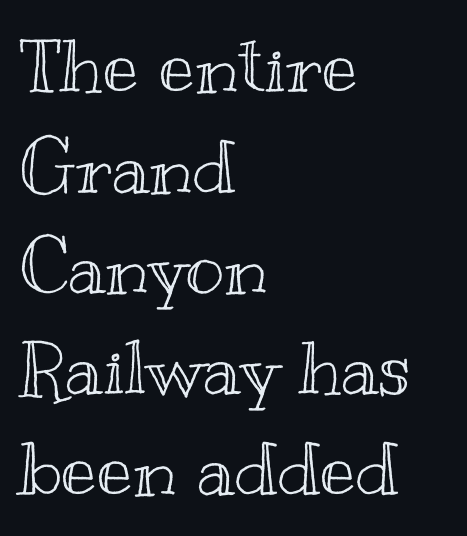
Q: Is the text italic (slanted)? A: No, it is upright.
Q: Is the text underlined? A: No.
Q: How is the paragraph aligned? A: Left-aligned.
Q: Is the spacing between letters normal or unusually wide? A: Normal.
Q: Is the spacing between lines tight, normal or loose? A: Normal.
Q: Width (condensed, normal, or wide)? A: Wide.
Q: x-height? A: Small.
Q: Monospaced? A: No.
